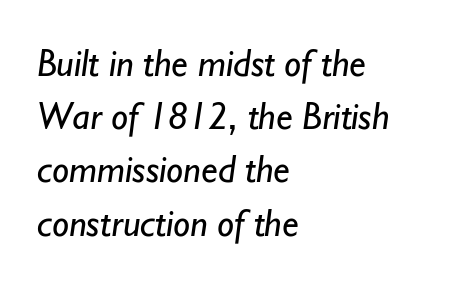
Q: Is the text bold? A: No.
Q: Is the typeface a serif or a sans-serif typeface? A: Sans-serif.
Q: Is the text underlined? A: No.
Q: How is the paragraph aligned? A: Left-aligned.
Q: Is the spacing between letters normal or unusually wide? A: Normal.
Q: Is the spacing between lines tight, normal or loose? A: Normal.
Q: Width (condensed, normal, or wide)? A: Normal.
Q: Stroke contrast? A: Low.
Q: x-height? A: Small.
Q: Monospaced? A: No.
